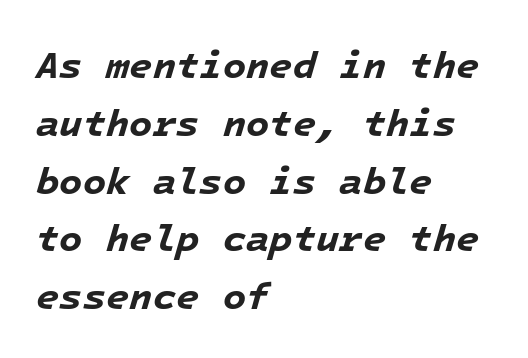
Note the uniform advance width — an 'i' takes as much space as an 'm'. Left-aligned paragraph, ragged on the right. Does the lettering tilt? It does — this is italic. The rendering keeps characters at their native spacing. Quick note: interline space is typical.
